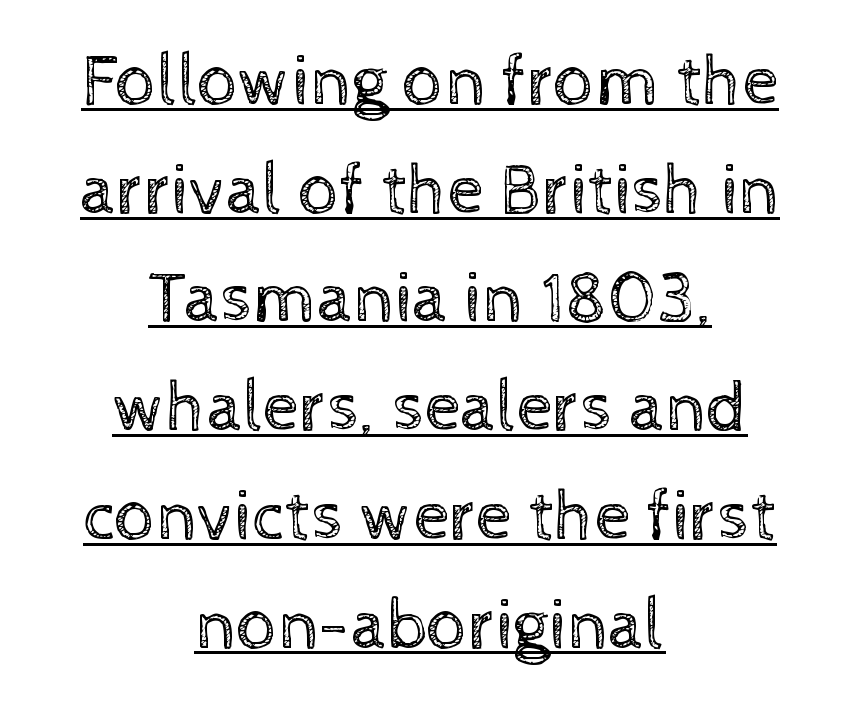
Q: Is the text bold? A: No.
Q: Is the text italic (slanted)? A: No, it is upright.
Q: Is the text underlined? A: Yes.
Q: How is the paragraph aligned? A: Centered.
Q: Is the spacing between letters normal or unusually wide? A: Normal.
Q: Is the spacing between lines tight, normal or loose? A: Normal.
Q: Width (condensed, normal, or wide)? A: Normal.
Q: x-height? A: Medium.
Q: Monospaced? A: No.
